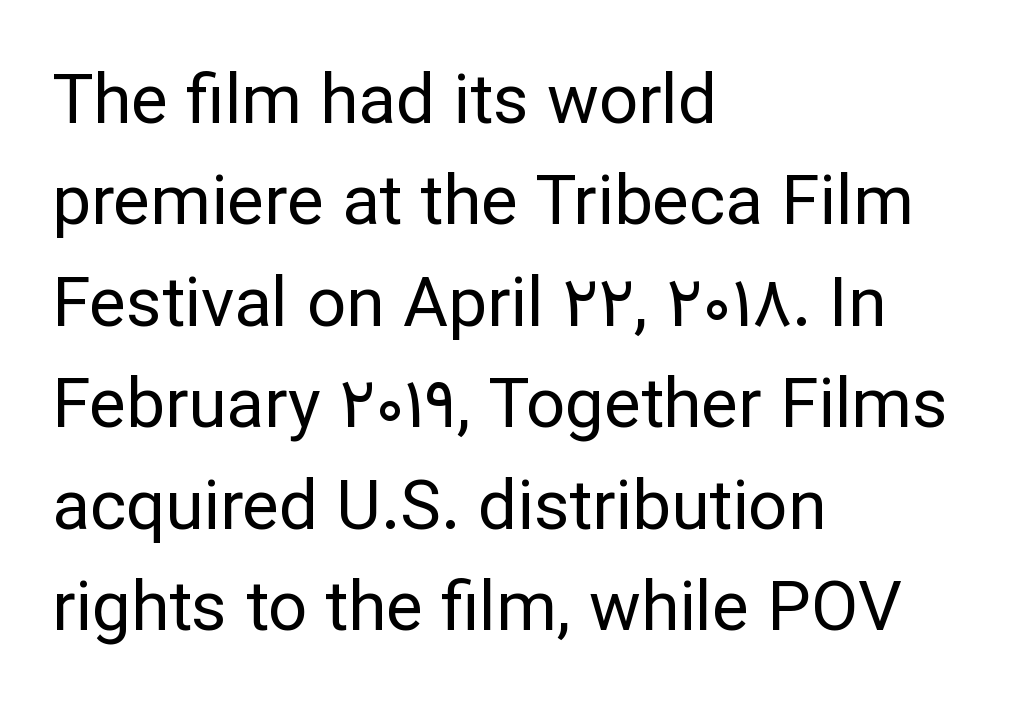
{"serif": "no", "italic": "no", "bold": "no", "weight": "regular", "width": "normal", "stroke_contrast": "low", "x_height": "medium", "monospaced": "no", "underline": "no", "align": "left", "line_spacing": "normal", "line_spacing_ratio": 1.47, "letter_spacing": "normal", "letter_spacing_em": 0.0, "glyph_px": 69}
